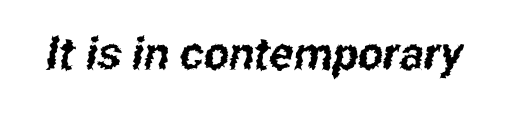
Looks like regular typesetting: each glyph gets only the width it needs. Letterform terminals end flat and unadorned throughout the passage. Tracking value appears to be zero — textbook default spacing. The passage shown is not underscored anywhere.
